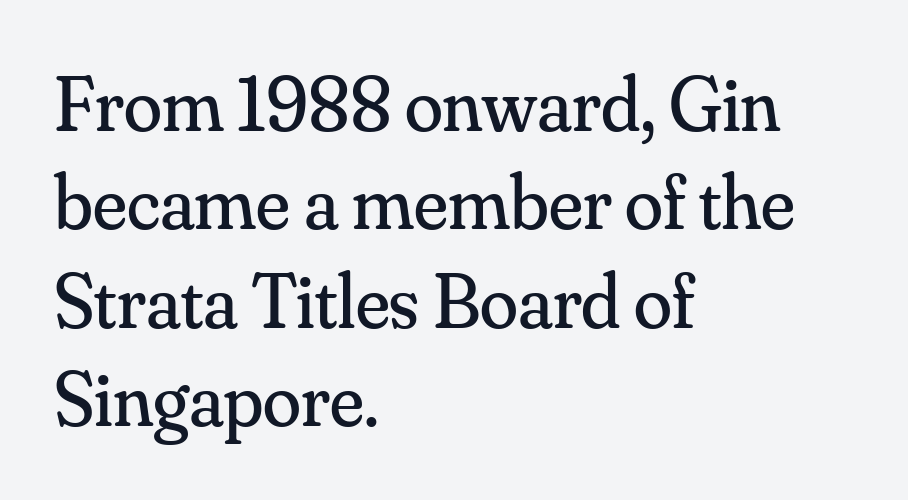
The image shows 78 px regular-weight serif type, upright; set left-aligned, normal line spacing (1.26x), normal letter spacing, not underlined; medium stroke contrast and a small x-height.
